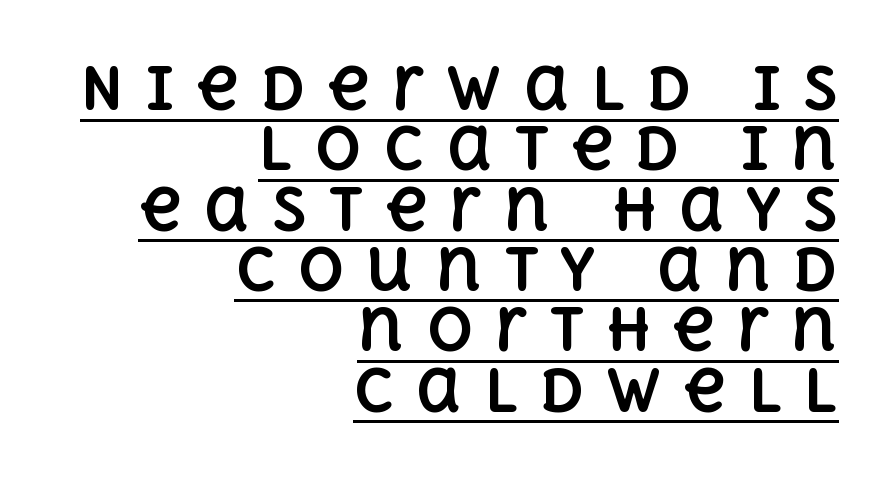
Q: Is the text bold? A: Yes.
Q: Is the text italic (slanted)? A: No, it is upright.
Q: Is the text underlined? A: Yes.
Q: How is the paragraph aligned? A: Right-aligned.
Q: Is the spacing between letters normal or unusually wide? A: Unusually wide.
Q: Is the spacing between lines tight, normal or loose? A: Tight.
Q: Width (condensed, normal, or wide)? A: Normal.
Q: x-height? A: Large.
Q: Monospaced? A: No.
